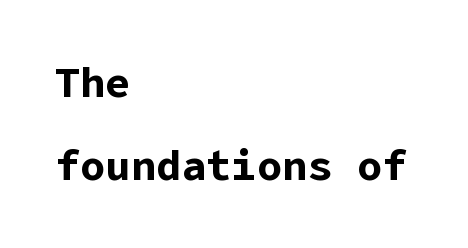
Q: Is the text bold? A: Yes.
Q: Is the text italic (slanted)? A: No, it is upright.
Q: Is the typeface a serif or a sans-serif typeface? A: Sans-serif.
Q: Is the text underlined? A: No.
Q: How is the paragraph aligned? A: Left-aligned.
Q: Is the spacing between letters normal or unusually wide? A: Normal.
Q: Is the spacing between lines tight, normal or loose? A: Loose.
Q: Width (condensed, normal, or wide)? A: Normal.
Q: Stroke contrast? A: Low.
Q: x-height? A: Medium.
